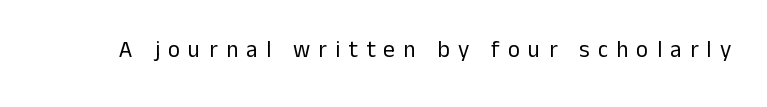
Q: Is the text bold? A: No.
Q: Is the text italic (slanted)? A: No, it is upright.
Q: Is the text underlined? A: No.
Q: Is the spacing between letters normal or unusually wide? A: Unusually wide.
